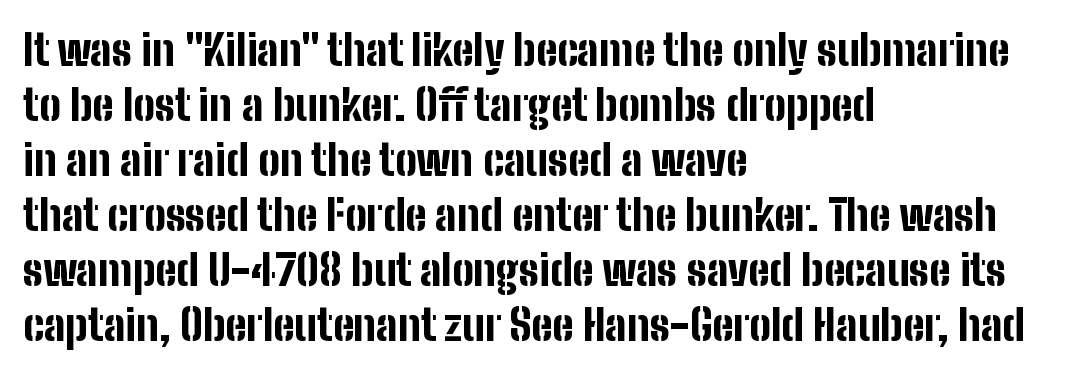
The image shows 43 px bold, condensed sans-serif type, upright; set left-aligned, normal line spacing (1.28x), normal letter spacing, not underlined; low stroke contrast and a medium x-height.
